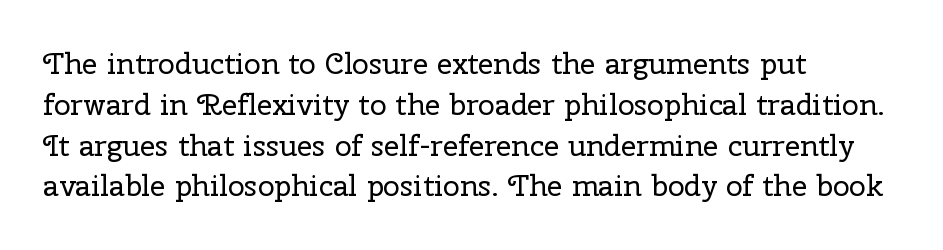
The image shows 30 px regular-weight serif type, upright; set left-aligned, normal line spacing (1.36x), normal letter spacing, not underlined; low stroke contrast and a medium x-height.
